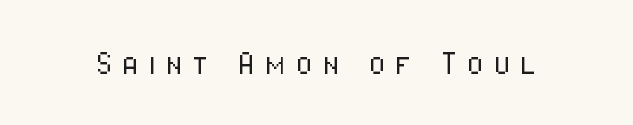
{"serif": "no", "italic": "no", "bold": "no", "weight": "light", "width": "condensed", "stroke_contrast": "low", "x_height": "medium", "monospaced": "no", "underline": "no", "letter_spacing": "wide", "letter_spacing_em": 0.26, "glyph_px": 38}
